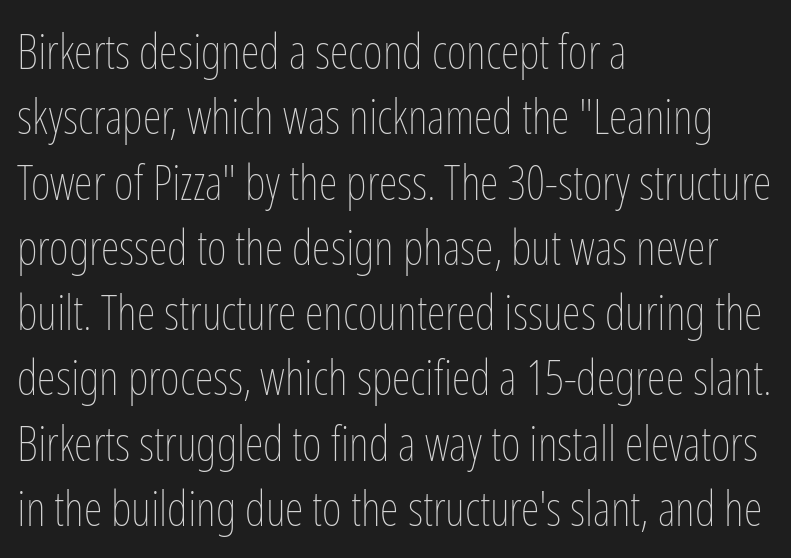
{"italic": "no", "bold": "no", "weight": "thin", "width": "condensed", "stroke_contrast": "low", "x_height": "medium", "monospaced": "no", "underline": "no", "align": "left", "line_spacing": "normal", "line_spacing_ratio": 1.36, "letter_spacing": "normal", "letter_spacing_em": 0.0, "glyph_px": 48}
